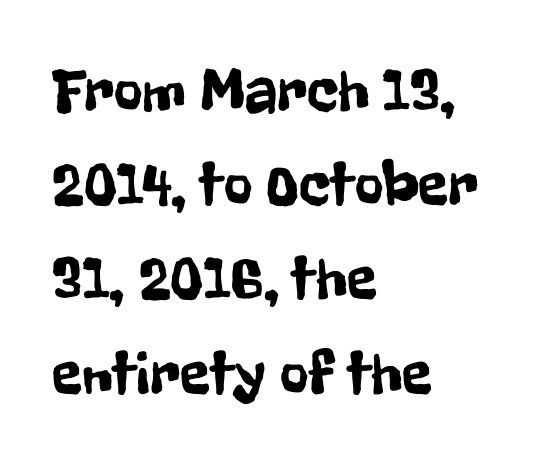
{"serif": "no", "italic": "no", "width": "condensed", "stroke_contrast": "low", "x_height": "medium", "monospaced": "no", "underline": "no", "align": "left", "line_spacing": "normal", "line_spacing_ratio": 1.52, "letter_spacing": "normal", "letter_spacing_em": 0.0, "glyph_px": 62}
